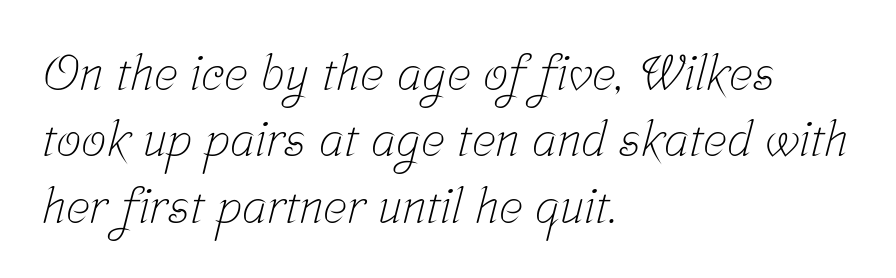
Q: Is the text bold? A: No.
Q: Is the typeface a serif or a sans-serif typeface? A: Serif.
Q: Is the text underlined? A: No.
Q: How is the paragraph aligned? A: Left-aligned.
Q: Is the spacing between letters normal or unusually wide? A: Normal.
Q: Is the spacing between lines tight, normal or loose? A: Normal.
Q: Width (condensed, normal, or wide)? A: Condensed.
Q: Stroke contrast? A: Low.
Q: x-height? A: Medium.
Q: Monospaced? A: No.
